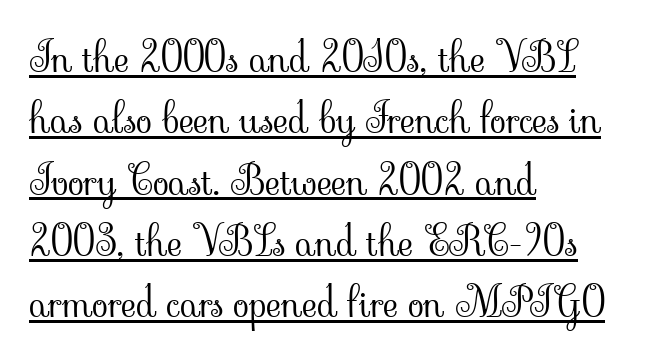
Visually the block forms a straight wall on the left and a jagged coastline on the right. Interline gaps are of average width in this sample. Stroke mass is kept to a normal reading level or below. The passage shown is typeset with a serif family. Do the characters align in a grid? No, the font is proportional.
